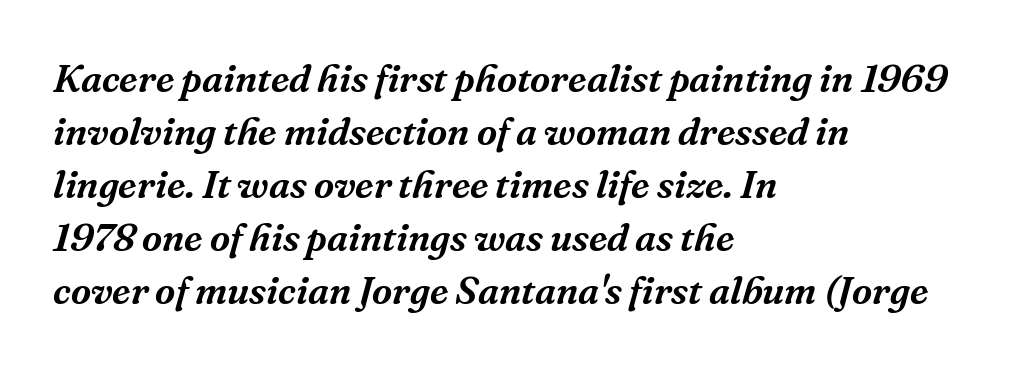
{"serif": "yes", "italic": "yes", "lean": "right", "slant_degrees": 16, "width": "normal", "stroke_contrast": "medium", "x_height": "medium", "monospaced": "no", "underline": "no", "align": "left", "line_spacing": "normal", "line_spacing_ratio": 1.36, "letter_spacing": "normal", "letter_spacing_em": 0.0, "glyph_px": 39}
